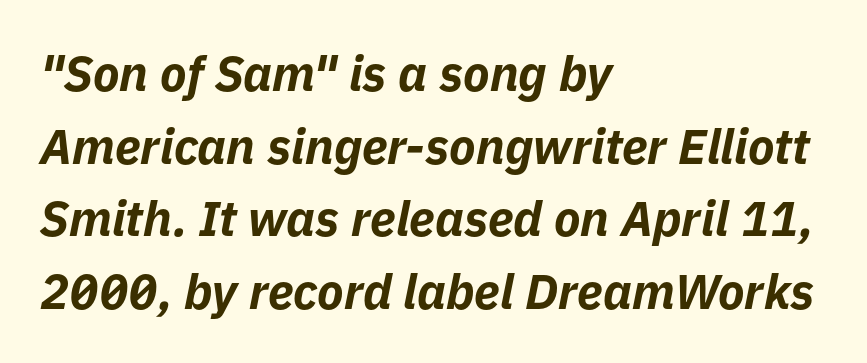
The image shows 49 px bold type, italic (leaning right); set left-aligned, normal line spacing (1.48x), normal letter spacing, not underlined; low stroke contrast and a medium x-height.
